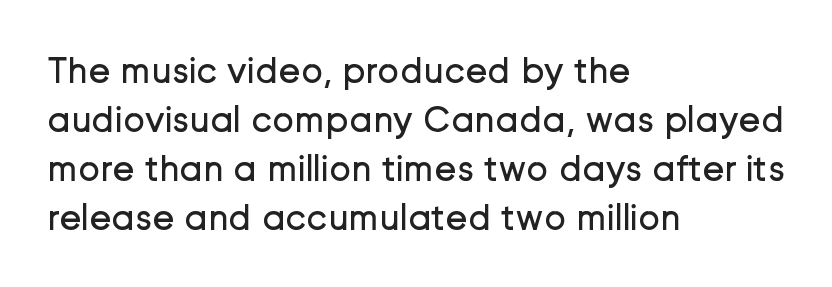
Q: Is the text bold? A: No.
Q: Is the text italic (slanted)? A: No, it is upright.
Q: Is the typeface a serif or a sans-serif typeface? A: Sans-serif.
Q: Is the text underlined? A: No.
Q: How is the paragraph aligned? A: Left-aligned.
Q: Is the spacing between letters normal or unusually wide? A: Normal.
Q: Is the spacing between lines tight, normal or loose? A: Normal.
Q: Width (condensed, normal, or wide)? A: Normal.
Q: Stroke contrast? A: Low.
Q: x-height? A: Medium.
Q: Monospaced? A: No.
